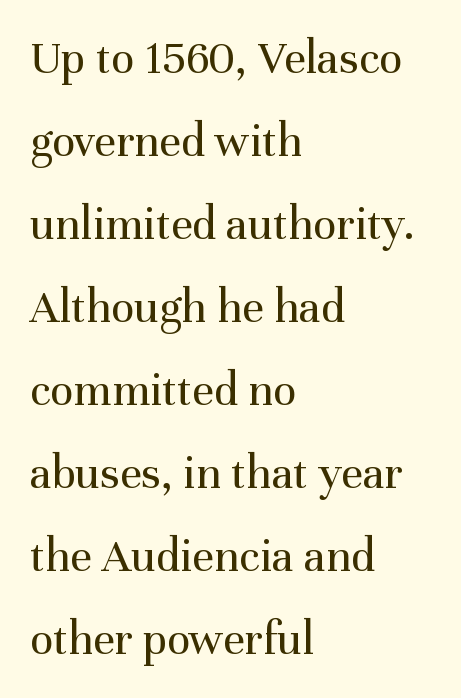
{"serif": "yes", "italic": "no", "bold": "no", "weight": "regular", "width": "normal", "stroke_contrast": "medium", "x_height": "medium", "monospaced": "no", "underline": "no", "align": "left", "line_spacing_ratio": 1.73, "letter_spacing": "normal", "letter_spacing_em": 0.0, "glyph_px": 48}
